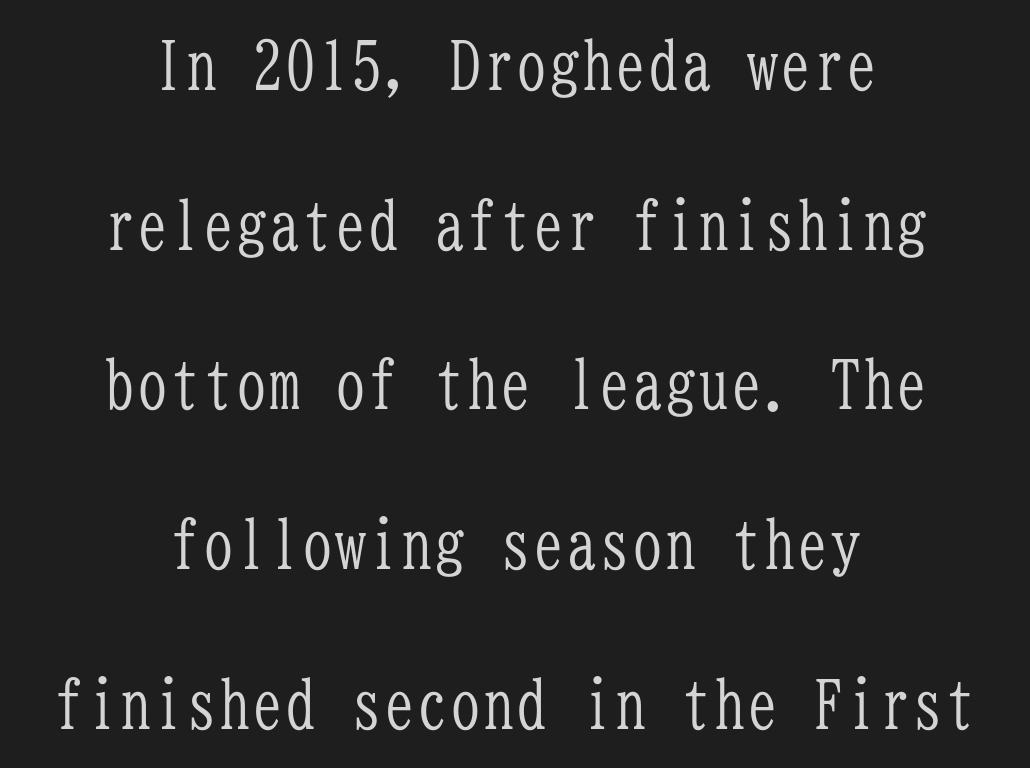
Q: Is the text bold? A: No.
Q: Is the text italic (slanted)? A: No, it is upright.
Q: Is the typeface a serif or a sans-serif typeface? A: Serif.
Q: Is the text underlined? A: No.
Q: How is the paragraph aligned? A: Centered.
Q: Is the spacing between letters normal or unusually wide? A: Normal.
Q: Is the spacing between lines tight, normal or loose? A: Loose.
Q: Width (condensed, normal, or wide)? A: Condensed.
Q: Stroke contrast? A: Low.
Q: x-height? A: Medium.
Q: Monospaced? A: Yes.
